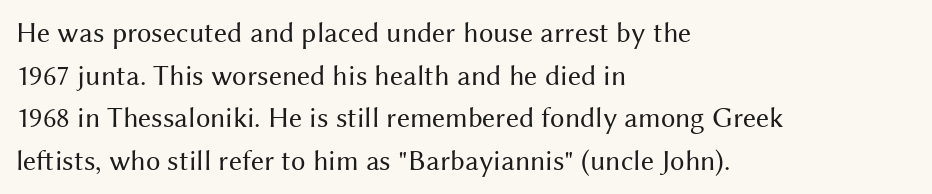
{"serif": "no", "italic": "no", "bold": "no", "weight": "regular", "width": "normal", "stroke_contrast": "medium", "x_height": "medium", "monospaced": "no", "underline": "no", "align": "left", "line_spacing": "normal", "line_spacing_ratio": 1.47, "letter_spacing": "normal", "letter_spacing_em": 0.0, "glyph_px": 29}
